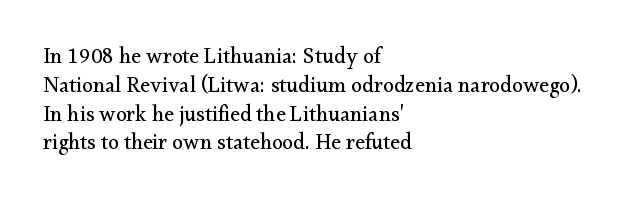
The image shows 22 px text type, upright; set left-aligned, normal line spacing (1.31x), normal letter spacing, not underlined.
